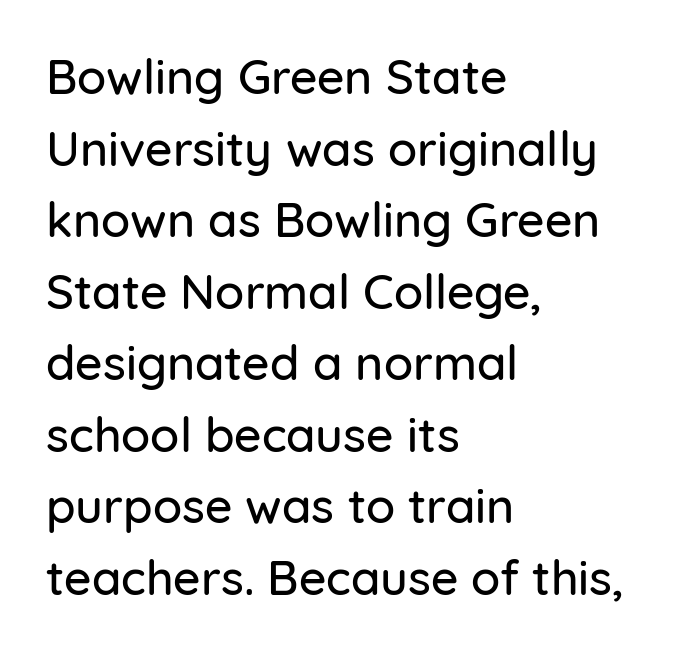
{"serif": "no", "italic": "no", "width": "normal", "stroke_contrast": "low", "x_height": "medium", "monospaced": "no", "underline": "no", "align": "left", "line_spacing": "normal", "line_spacing_ratio": 1.49, "letter_spacing": "normal", "letter_spacing_em": 0.0, "glyph_px": 48}
